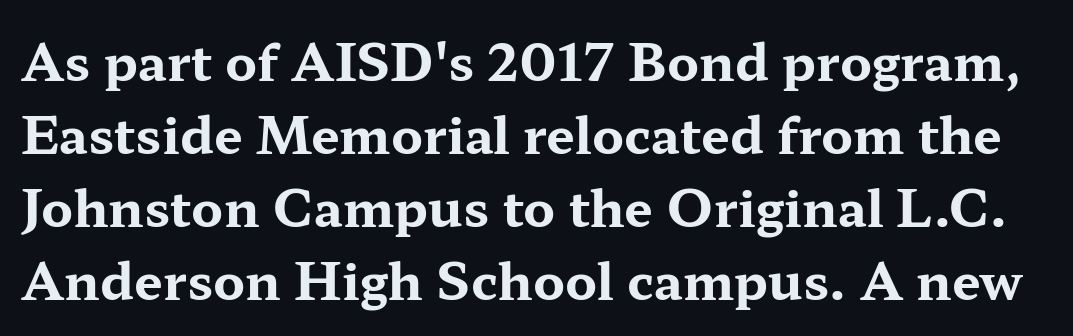
The image shows 51 px bold, wide serif type, upright; set normal line spacing (1.43x), normal letter spacing, not underlined; medium stroke contrast and a medium x-height.
